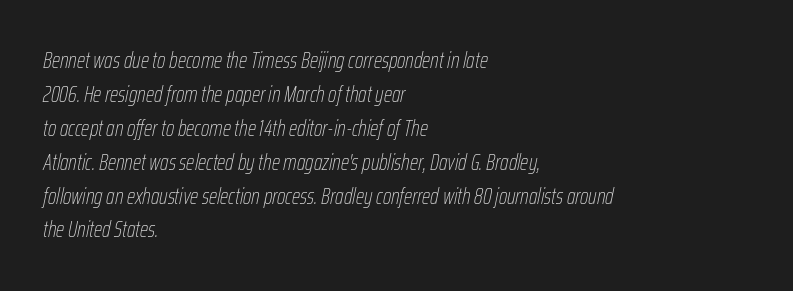
The image shows 22 px text type, italic (leaning right); set left-aligned, normal line spacing (1.54x), normal letter spacing, not underlined.
